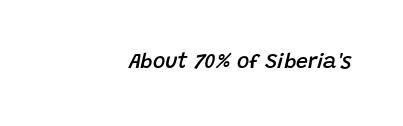
Q: Is the text bold? A: Semi-bold.
Q: Is the text italic (slanted)? A: Yes, it leans right by about 15 degrees.
Q: Is the text underlined? A: No.
Q: How is the paragraph aligned? A: Right-aligned.
Q: Is the spacing between letters normal or unusually wide? A: Normal.
